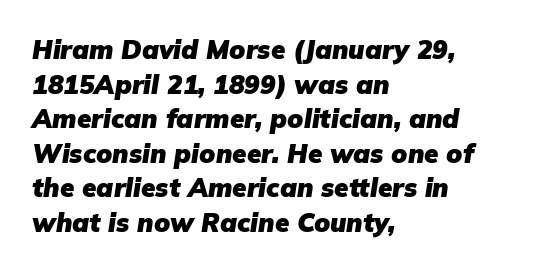
Layout note: lines flush left. Caption: standard tracking, unaltered. Caption: bold face, heavy strokes. The axis of the letterforms is tilted away from vertical.
